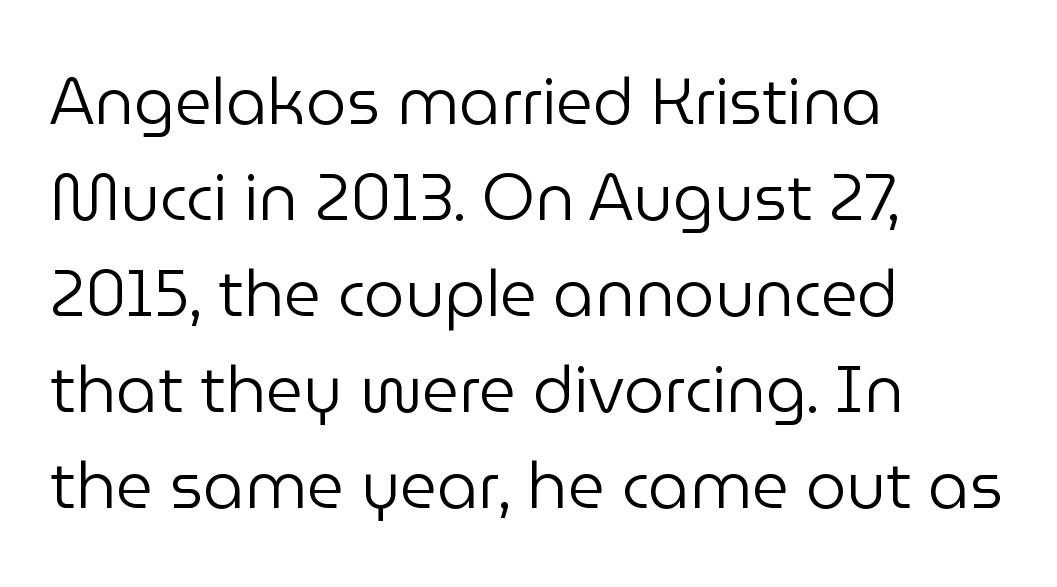
{"serif": "no", "italic": "no", "bold": "no", "weight": "regular", "width": "normal", "stroke_contrast": "low", "x_height": "medium", "monospaced": "no", "underline": "no", "align": "left", "line_spacing": "normal", "line_spacing_ratio": 1.5, "letter_spacing": "normal", "letter_spacing_em": 0.0, "glyph_px": 64}
